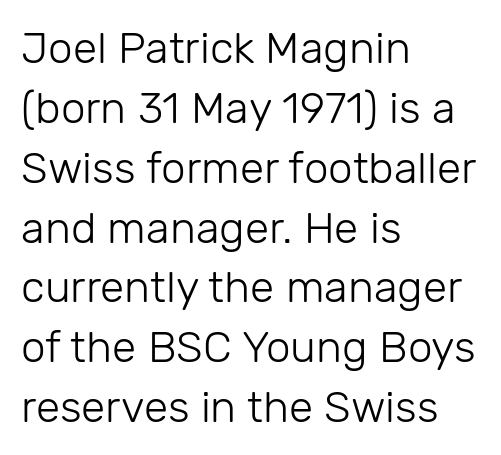
How are the letters spaced? Ordinarily, with no added tracking. Nothing heavy about these letters — not bold at all. Think of a printed novel: that variable character pitch is what you see here. The leading is moderate, giving the passage an even texture. One-word summary of the alignment: left.
